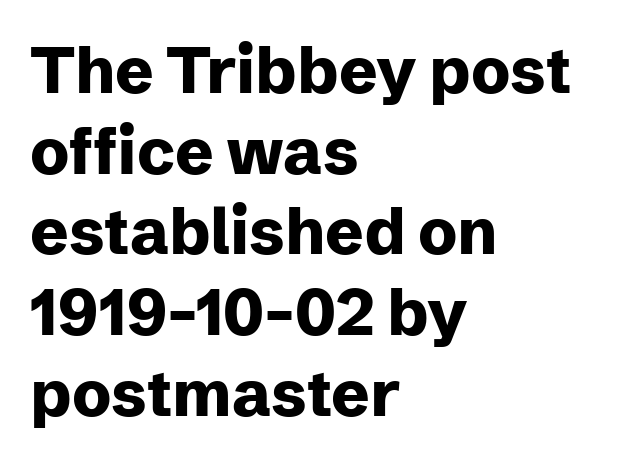
{"serif": "no", "italic": "no", "bold": "yes", "weight": "heavy", "width": "normal", "stroke_contrast": "low", "x_height": "medium", "monospaced": "no", "underline": "no", "align": "left", "line_spacing": "normal", "line_spacing_ratio": 1.26, "letter_spacing": "normal", "letter_spacing_em": 0.0, "glyph_px": 64}
